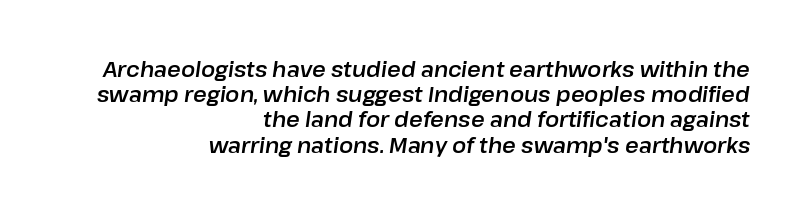
The image shows 21 px text type, italic (leaning right); set right-aligned, line spacing 1.2x, normal letter spacing, not underlined.
